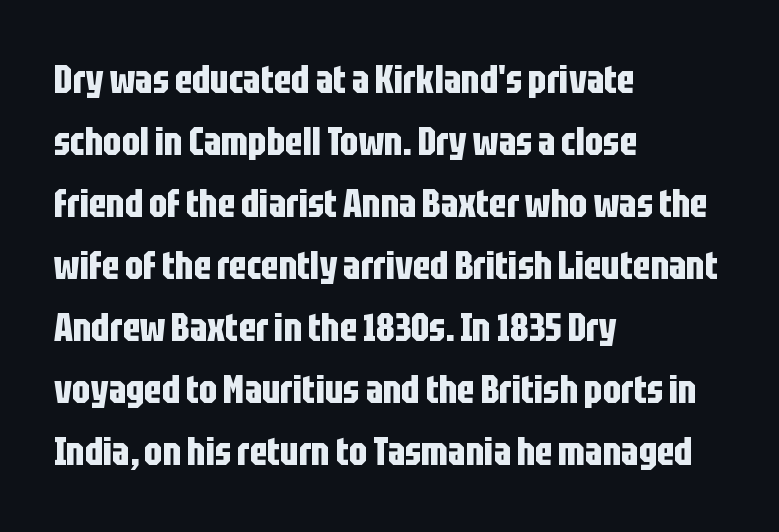
The letters stand upright; this is a roman face. A typesetter would call this proportional, since set widths differ per character. Each line starts at the same left margin while the right side varies. Decoration check: the copy has no underline. Typographically, this falls in the sans-serif category.
